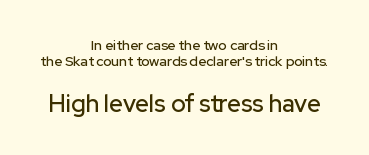
Q: Is the text italic (slanted)? A: No, it is upright.
Q: Is the text underlined? A: No.
Q: How is the paragraph aligned? A: Centered.
Q: Is the spacing between letters normal or unusually wide? A: Normal.
Q: Which block of text is set in a larger size, the first (top) or the second (bottom)? A: The second (bottom) one.
